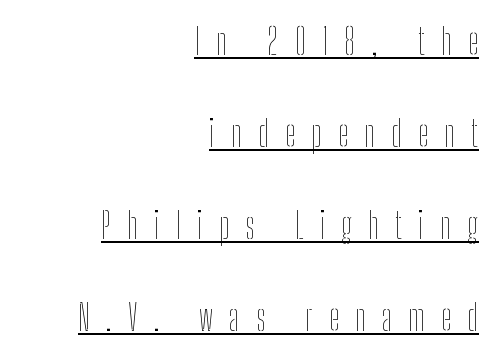
The image shows 37 px thin, condensed type, upright; set right-aligned, loose line spacing (2.49x), unusually wide letter spacing (+0.44 em), underlined; low stroke contrast and a medium x-height.
